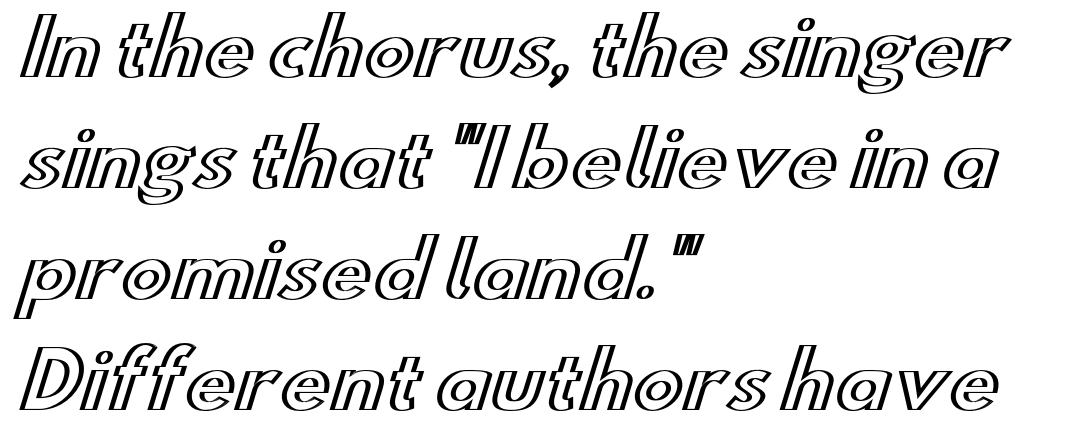
Q: Is the text italic (slanted)? A: Yes.
Q: Is the text underlined? A: No.
Q: How is the paragraph aligned? A: Left-aligned.
Q: Is the spacing between letters normal or unusually wide? A: Normal.
Q: Is the spacing between lines tight, normal or loose? A: Normal.
Q: Width (condensed, normal, or wide)? A: Wide.
Q: x-height? A: Small.
Q: Monospaced? A: No.
